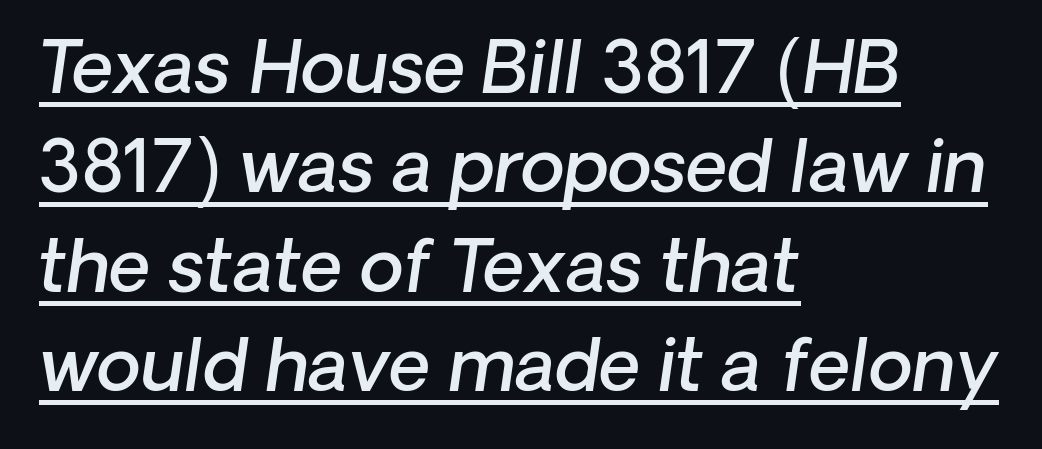
The image shows 72 px semibold sans-serif type; set left-aligned, normal line spacing (1.38x), normal letter spacing, underlined; low stroke contrast and a medium x-height.
